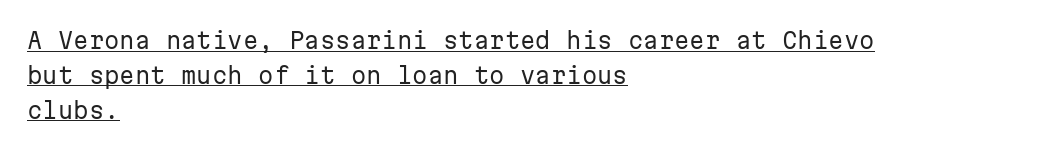
{"italic": "no", "bold": "no", "underline": "yes", "align": "left", "line_spacing": "normal", "line_spacing_ratio": 1.58, "letter_spacing": "normal", "letter_spacing_em": 0.0, "glyph_px": 22}
